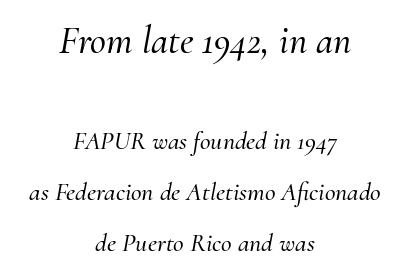
Q: Is the text italic (slanted)? A: Yes, it leans right by about 10 degrees.
Q: Is the typeface a serif or a sans-serif typeface? A: Serif.
Q: Is the text underlined? A: No.
Q: How is the paragraph aligned? A: Centered.
Q: Is the spacing between letters normal or unusually wide? A: Normal.
Q: Is the spacing between lines tight, normal or loose? A: Loose.
Q: Which block of text is set in a larger size, the first (top) or the second (bottom)? A: The first (top) one.
Q: Width (condensed, normal, or wide)? A: Normal.
Q: Stroke contrast? A: Medium.
Q: x-height? A: Small.
Q: Monospaced? A: No.
